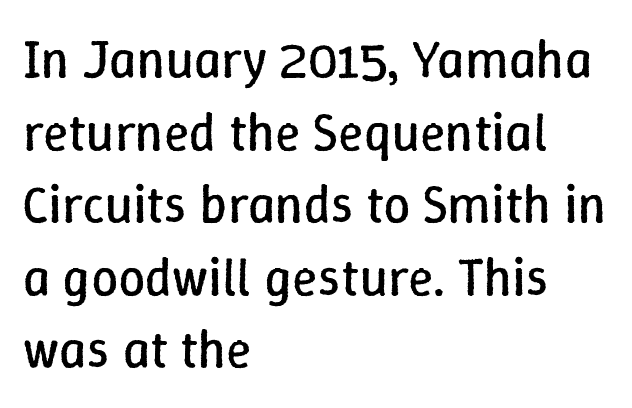
The image shows 53 px regular-weight type, upright; set left-aligned, normal line spacing (1.37x), normal letter spacing, not underlined; low stroke contrast and a medium x-height.
